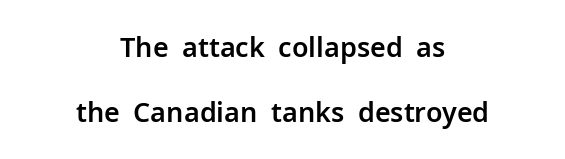
The image shows 27 px text type, upright; set centered, loose line spacing (2.42x), normal letter spacing, not underlined.
